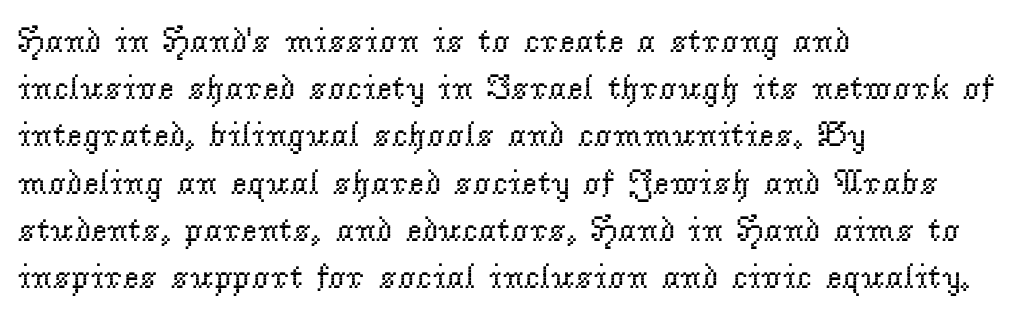
Q: Is the text bold? A: No.
Q: Is the text italic (slanted)? A: No, it is upright.
Q: Is the typeface a serif or a sans-serif typeface? A: Serif.
Q: Is the text underlined? A: No.
Q: How is the paragraph aligned? A: Left-aligned.
Q: Is the spacing between letters normal or unusually wide? A: Normal.
Q: Is the spacing between lines tight, normal or loose? A: Normal.
Q: Width (condensed, normal, or wide)? A: Normal.
Q: Stroke contrast? A: Low.
Q: x-height? A: Small.
Q: Monospaced? A: No.
